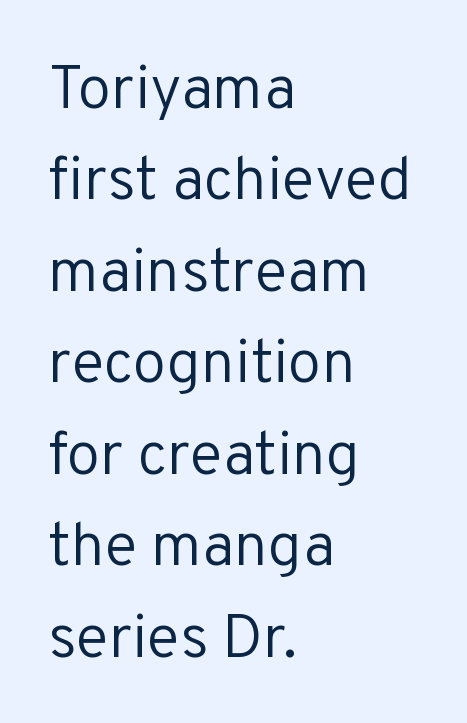
A typesetter would mark this as roman, not italic. These lines keep a tight, regular rhythm from letter to letter. The cut favours lightness, reaching ordinary text weight at its darkest. The glyphs in this specimen are sans serif. The rows are spaced the way most documents space them.
